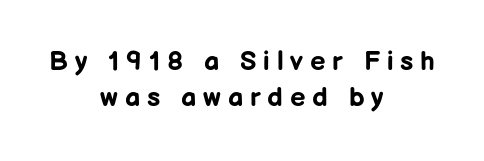
A typesetter would mark this as roman, not italic. Type without underlining. Tracking value appears strongly positive — letters spread wide. The glyphs have the mass of a bold cut.
